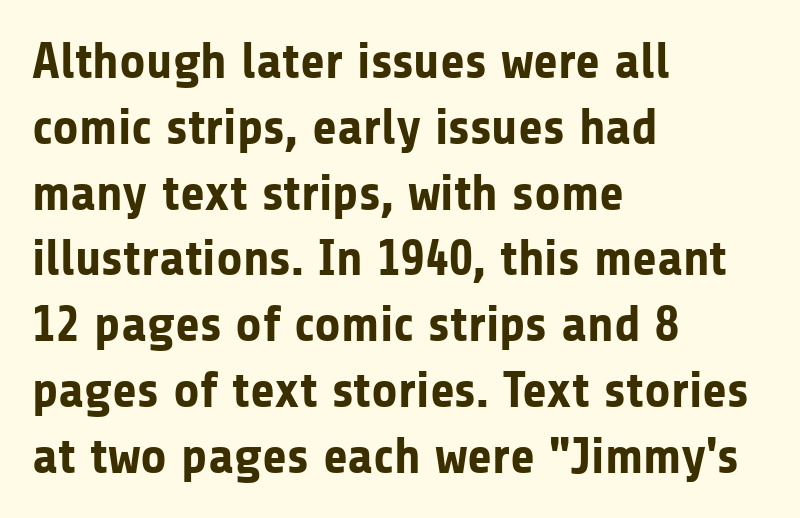
Q: Is the text bold? A: Yes.
Q: Is the text italic (slanted)? A: No, it is upright.
Q: Is the typeface a serif or a sans-serif typeface? A: Sans-serif.
Q: Is the text underlined? A: No.
Q: How is the paragraph aligned? A: Left-aligned.
Q: Is the spacing between letters normal or unusually wide? A: Normal.
Q: Is the spacing between lines tight, normal or loose? A: Normal.
Q: Width (condensed, normal, or wide)? A: Normal.
Q: Stroke contrast? A: Low.
Q: x-height? A: Medium.
Q: Monospaced? A: No.
